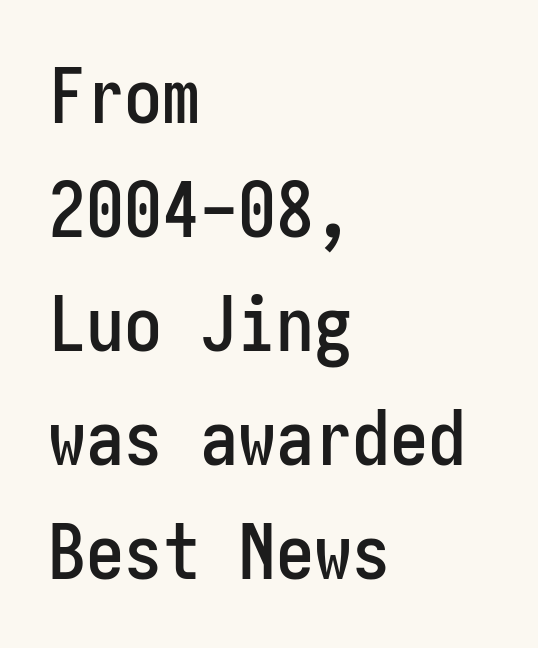
This is sans-serif lettering, the kind often seen on screens and signage. Words appear dense and cohesive because spacing is normal. The typography opts for an upright posture over an oblique one. The paragraph has a hard left edge and a soft right edge. Descenders hang freely into open space. One glance says typical: line gaps are just what's usual.
